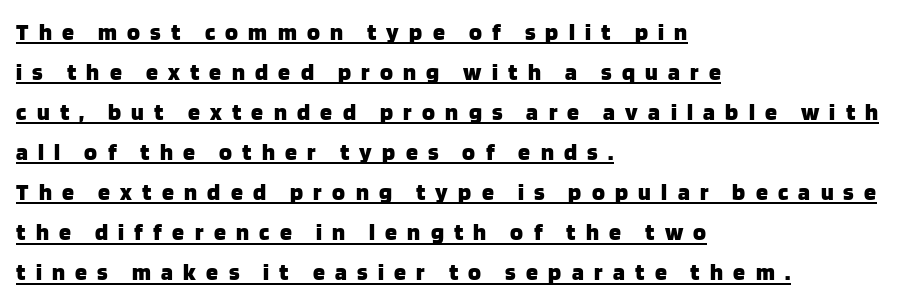
{"italic": "no", "bold": "yes", "underline": "yes", "align": "left", "line_spacing": "normal", "line_spacing_ratio": 1.67, "letter_spacing": "wide", "letter_spacing_em": 0.43, "glyph_px": 24}
